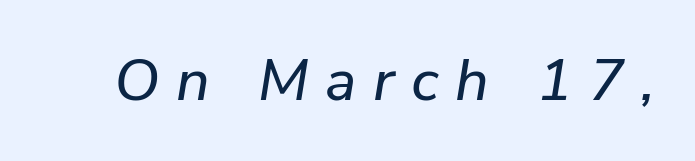
The image shows 59 px text type, italic (leaning right); set unusually wide letter spacing (+0.28 em), not underlined; low stroke contrast and a medium x-height.
